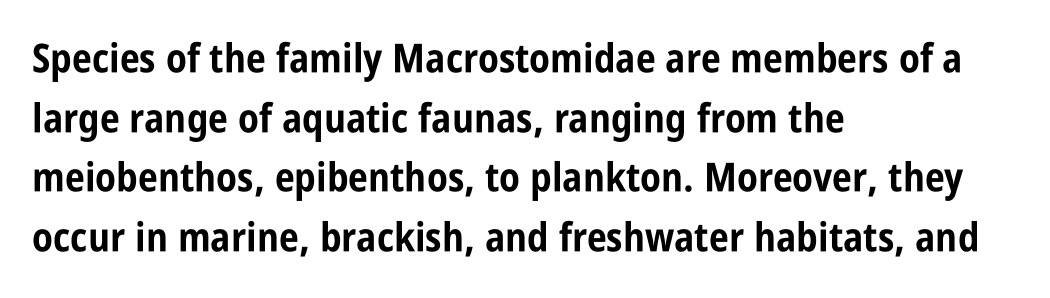
{"serif": "no", "italic": "no", "bold": "yes", "weight": "bold", "width": "condensed", "stroke_contrast": "low", "x_height": "large", "monospaced": "no", "underline": "no", "align": "left", "line_spacing": "normal", "line_spacing_ratio": 1.49, "letter_spacing": "normal", "letter_spacing_em": 0.0, "glyph_px": 40}
